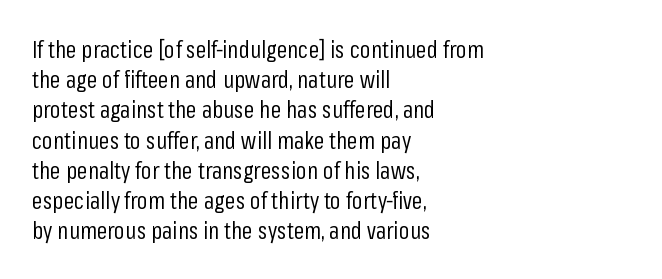
The weight would be labelled regular, book, light, or lighter still. Every stem runs plumb, perpendicular to the baseline. Descender tails drop into unmarked territory. One glance says typical: line gaps are just what's usual.
